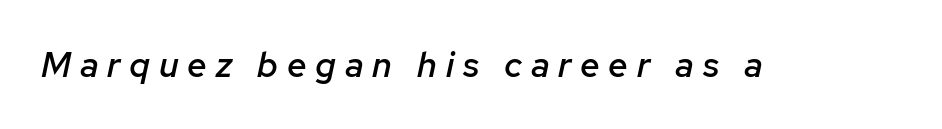
Q: Is the text bold? A: Semi-bold.
Q: Is the text italic (slanted)? A: Yes, it leans right by about 12 degrees.
Q: Is the text underlined? A: No.
Q: Is the spacing between letters normal or unusually wide? A: Unusually wide.
Q: Width (condensed, normal, or wide)? A: Normal.
Q: Stroke contrast? A: Low.
Q: x-height? A: Medium.
Q: Monospaced? A: No.
